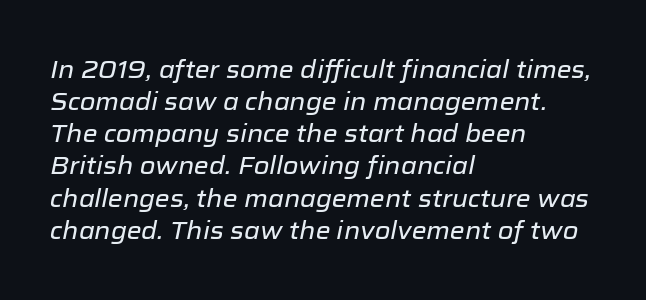
Q: Is the text italic (slanted)? A: Yes, it leans right by about 12 degrees.
Q: Is the text underlined? A: No.
Q: How is the paragraph aligned? A: Left-aligned.
Q: Is the spacing between letters normal or unusually wide? A: Normal.
Q: Is the spacing between lines tight, normal or loose? A: Normal.
